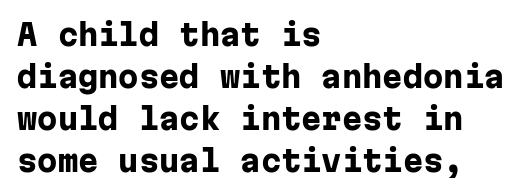
This sample has the even, mechanical cadence of fixed-width lettering. How would I describe the line gaps? Plain and ordinary. Its strokes are broad and dark, the hallmark of bold type. The zone under the glyphs is completely vacant. Reading down the block, your eye returns to a fixed left position each line.
